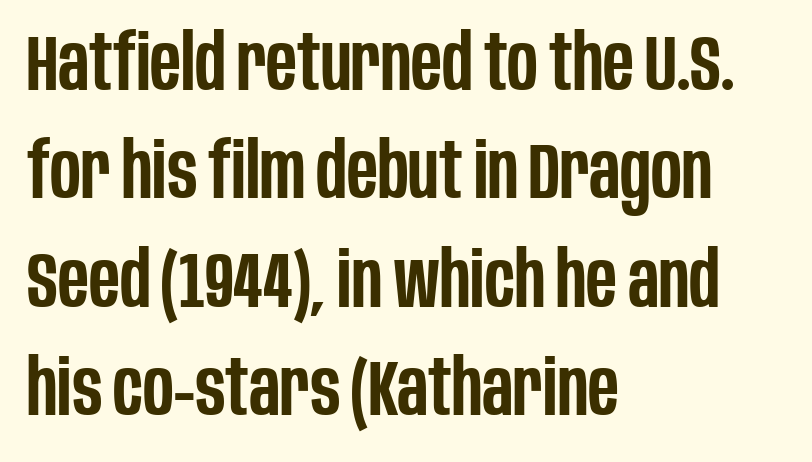
{"serif": "no", "italic": "no", "bold": "semi", "weight": "semibold", "width": "condensed", "stroke_contrast": "low", "x_height": "large", "monospaced": "no", "underline": "no", "align": "left", "line_spacing": "normal", "line_spacing_ratio": 1.39, "letter_spacing": "normal", "letter_spacing_em": 0.0, "glyph_px": 78}
